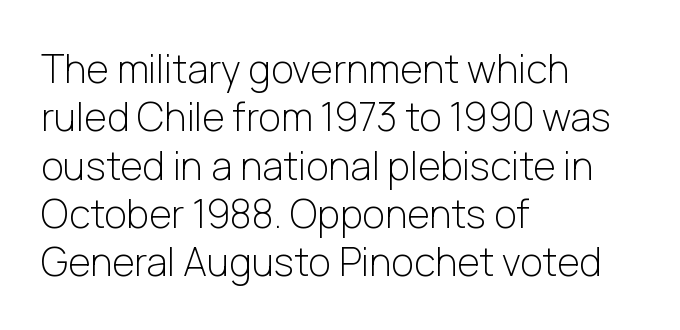
The image shows 39 px light sans-serif type, upright; set left-aligned, line spacing 1.24x, normal letter spacing, not underlined; low stroke contrast and a medium x-height.
